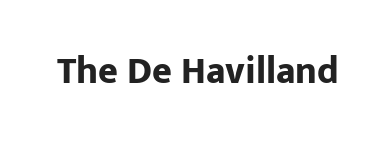
Q: Is the text bold? A: Yes.
Q: Is the text italic (slanted)? A: No, it is upright.
Q: Is the typeface a serif or a sans-serif typeface? A: Sans-serif.
Q: Is the text underlined? A: No.
Q: Is the spacing between letters normal or unusually wide? A: Normal.
Q: Width (condensed, normal, or wide)? A: Normal.
Q: Stroke contrast? A: Low.
Q: x-height? A: Medium.
Q: Monospaced? A: No.
